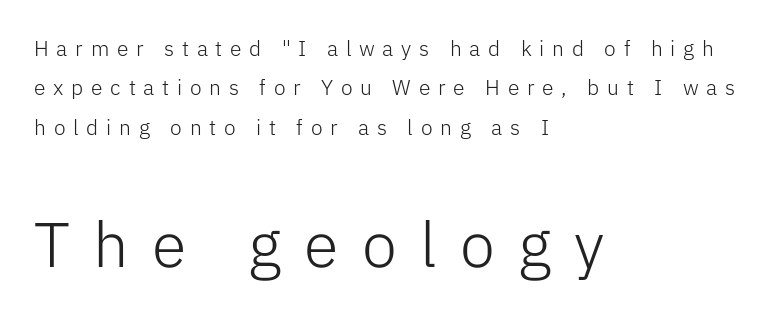
The image shows 63 px light sans-serif type, upright; set left-aligned, line spacing 1.87x, unusually wide letter spacing (+0.37 em), not underlined; the second (bottom) block is 3.0x larger; low stroke contrast and a medium x-height.
